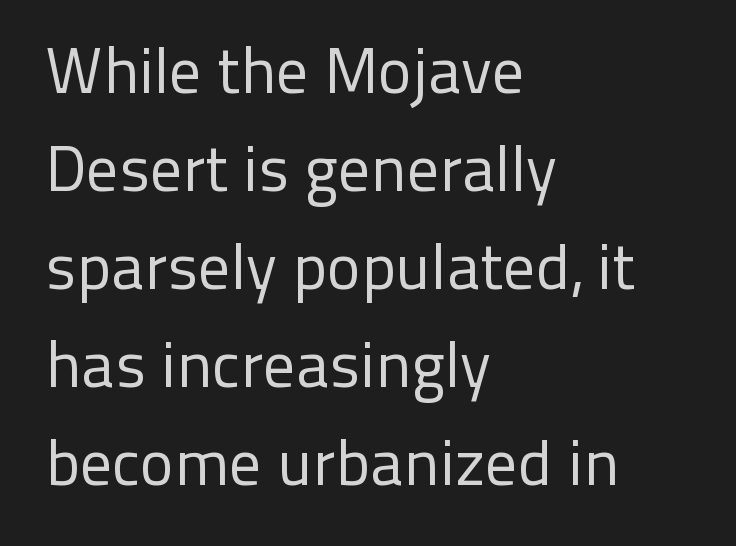
Q: Is the text bold? A: No.
Q: Is the text italic (slanted)? A: No, it is upright.
Q: Is the typeface a serif or a sans-serif typeface? A: Sans-serif.
Q: Is the text underlined? A: No.
Q: How is the paragraph aligned? A: Left-aligned.
Q: Is the spacing between letters normal or unusually wide? A: Normal.
Q: Is the spacing between lines tight, normal or loose? A: Normal.
Q: Width (condensed, normal, or wide)? A: Normal.
Q: Stroke contrast? A: Low.
Q: x-height? A: Medium.
Q: Monospaced? A: No.
